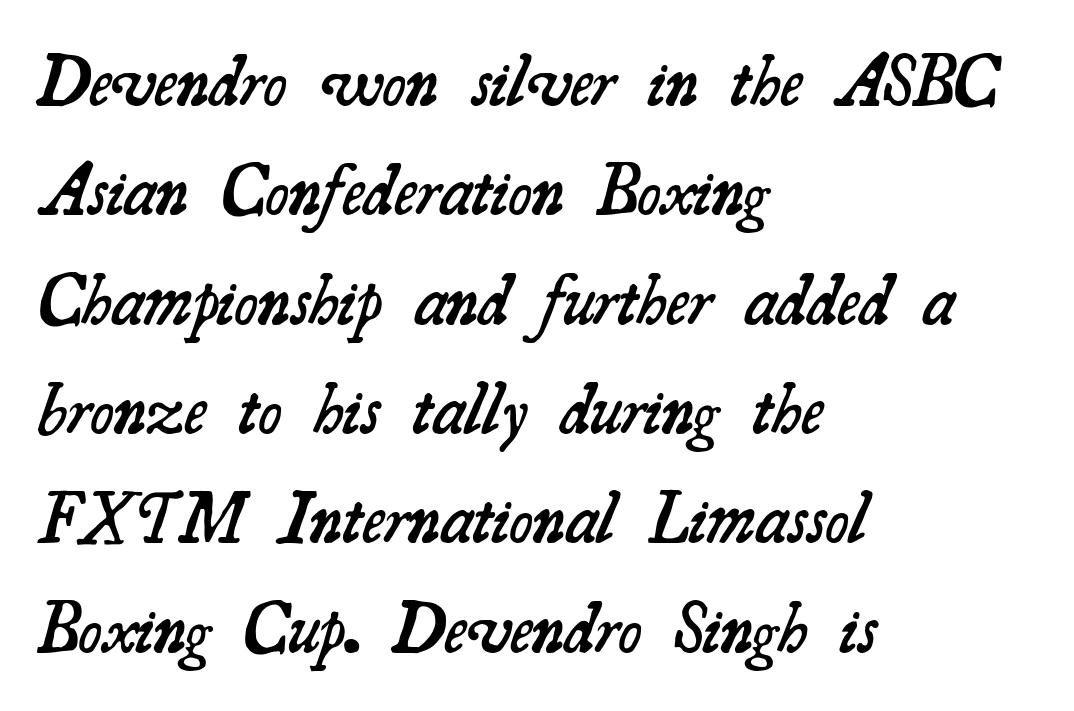
Q: Is the text bold? A: Semi-bold.
Q: Is the typeface a serif or a sans-serif typeface? A: Serif.
Q: Is the text underlined? A: No.
Q: How is the paragraph aligned? A: Left-aligned.
Q: Is the spacing between letters normal or unusually wide? A: Normal.
Q: Is the spacing between lines tight, normal or loose? A: Normal.
Q: Width (condensed, normal, or wide)? A: Normal.
Q: Stroke contrast? A: Medium.
Q: x-height? A: Small.
Q: Monospaced? A: No.
